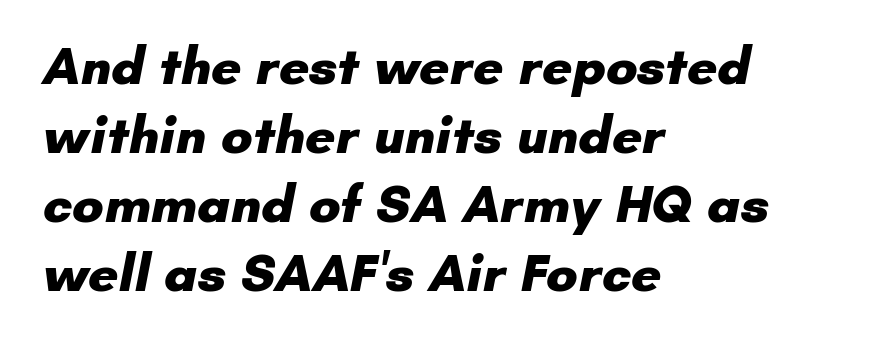
Examine the stroke ends and you'll find no serifs. The glyphs have the mass of a bold cut. Glyph-to-glyph distance matches everyday printed text. Successive baselines arrive at the customary interval. This rendering features lettering with no underline. Spacing verdict: proportional, widths tailored to each character.
